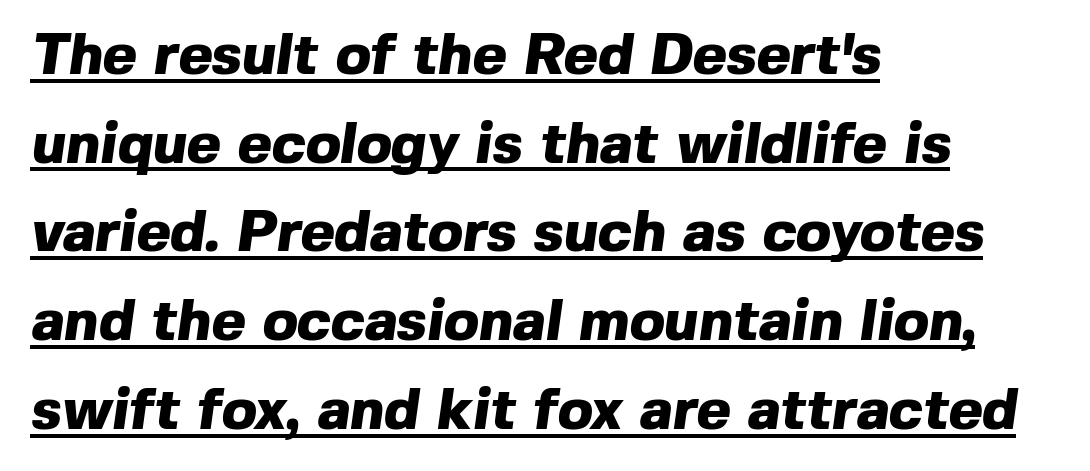
The image shows 58 px heavy sans-serif type; set left-aligned, normal line spacing (1.53x), normal letter spacing, underlined; a medium x-height.
